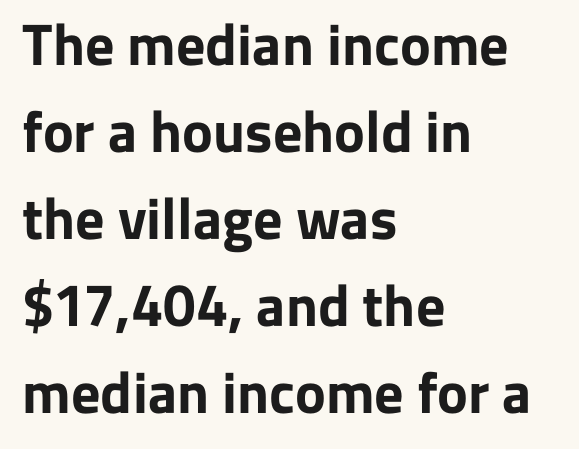
Nothing sits at the stroke ends, so this counts as sans-serif. Leftover space on each line is placed entirely after the last word. In terms of leading, this rendering sits right in the middle. Short note: letters normally spaced. A typesetter would call this proportional, since set widths differ per character.
